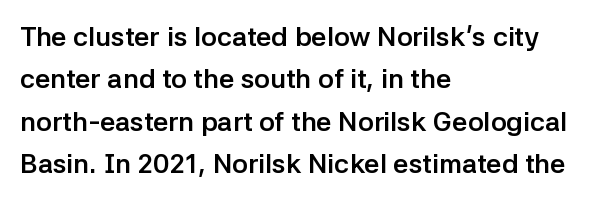
Q: Is the text bold? A: Yes.
Q: Is the text italic (slanted)? A: No, it is upright.
Q: Is the text underlined? A: No.
Q: How is the paragraph aligned? A: Left-aligned.
Q: Is the spacing between letters normal or unusually wide? A: Normal.
Q: Is the spacing between lines tight, normal or loose? A: Normal.
